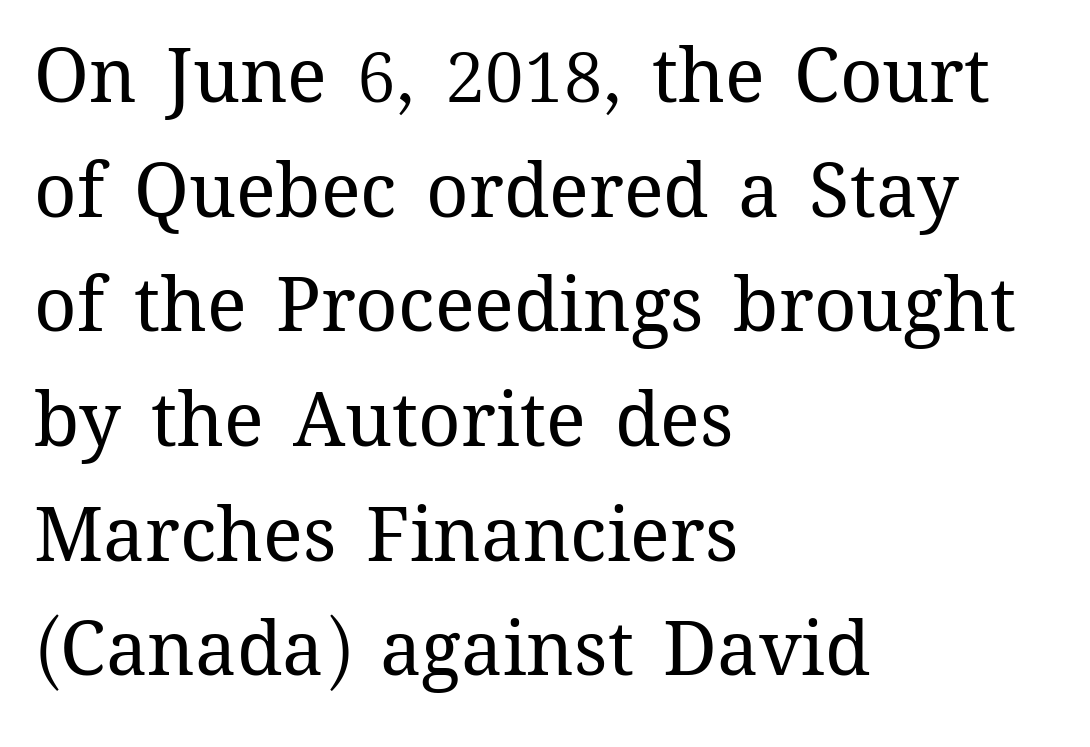
Layout note: lines flush left. The typography opts for an upright posture over an oblique one. Counters stay open thanks to moderate or lighter strokes. Whoever set this chose a conventional vertical rhythm. The letterforms sit shoulder to shoulder at normal distance. The letters advance in unequal steps, a hallmark of proportional type.
